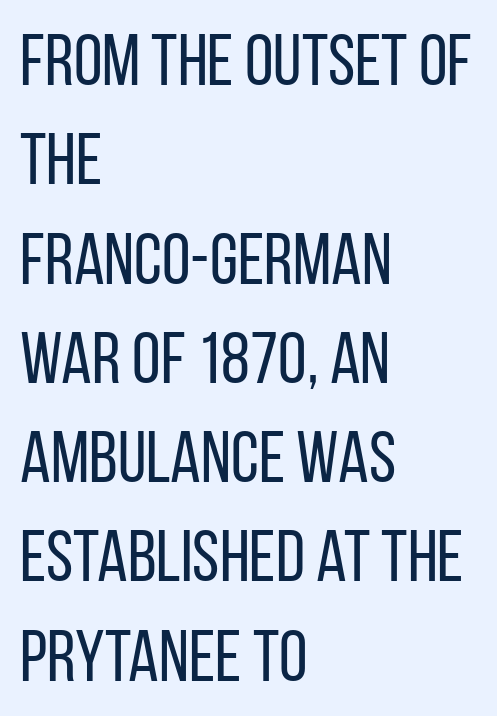
{"serif": "no", "italic": "no", "bold": "no", "weight": "regular", "width": "condensed", "stroke_contrast": "low", "x_height": "large", "monospaced": "no", "underline": "no", "align": "left", "line_spacing": "normal", "line_spacing_ratio": 1.36, "letter_spacing": "normal", "letter_spacing_em": 0.0, "glyph_px": 73}
